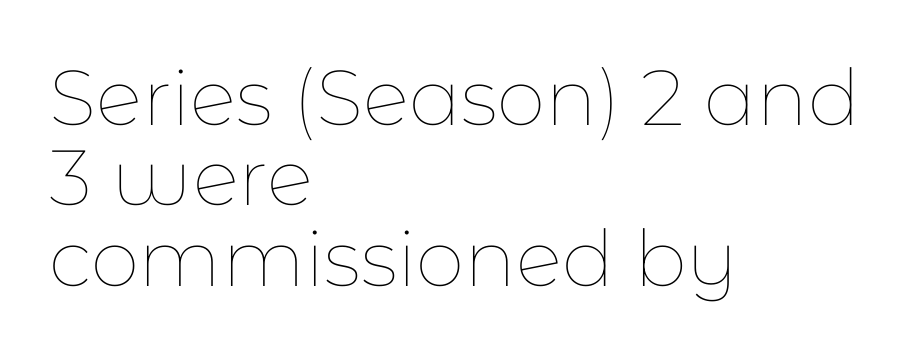
The image shows 78 px thin type, upright; set left-aligned, tight line spacing (1.03x), normal letter spacing, not underlined; low stroke contrast and a medium x-height.
